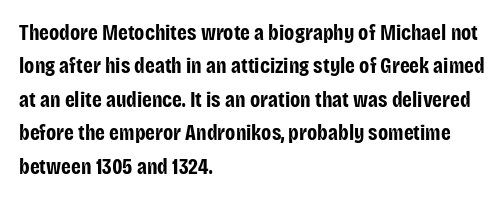
Q: Is the text bold? A: Yes.
Q: Is the text italic (slanted)? A: No, it is upright.
Q: Is the text underlined? A: No.
Q: How is the paragraph aligned? A: Left-aligned.
Q: Is the spacing between letters normal or unusually wide? A: Normal.
Q: Is the spacing between lines tight, normal or loose? A: Normal.
